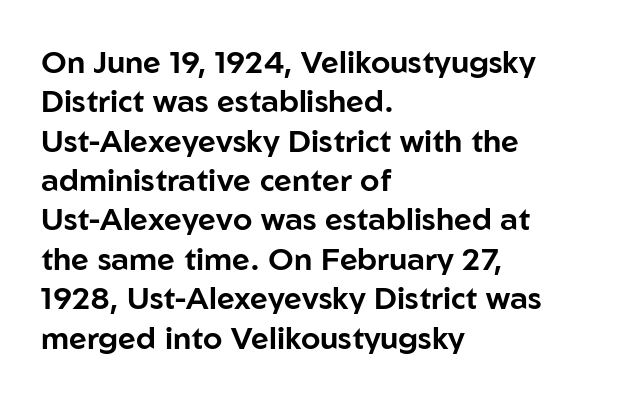
Horizontal bands of white between lines are of average thickness. In terms of letterform style, serifs are entirely absent. Notice how the passage keeps a crisp vertical edge on the left only. Is there any slant? The stems are plumb. There is no visible air inserted between adjacent glyphs. The passage shown is typed in a proportional face where columns would drift.
